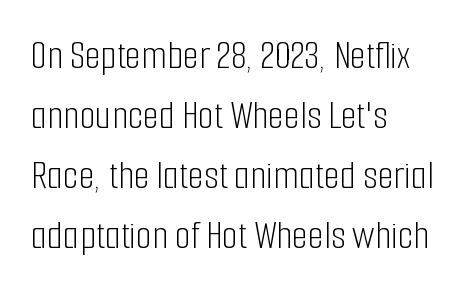
The image shows 41 px light, condensed sans-serif type, upright; set left-aligned, normal line spacing (1.46x), normal letter spacing, not underlined; low stroke contrast and a medium x-height.
